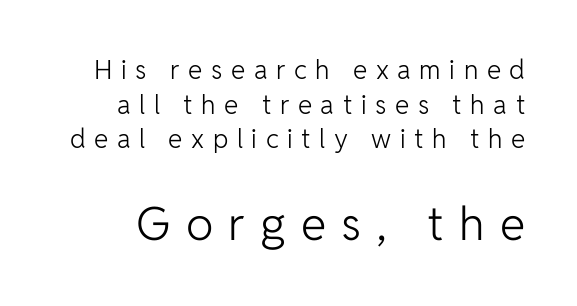
The image shows 46 px light sans-serif type, upright; set normal line spacing (1.33x), unusually wide letter spacing (+0.33 em), not underlined; the second (bottom) block is 1.77x larger; low stroke contrast and a medium x-height.
